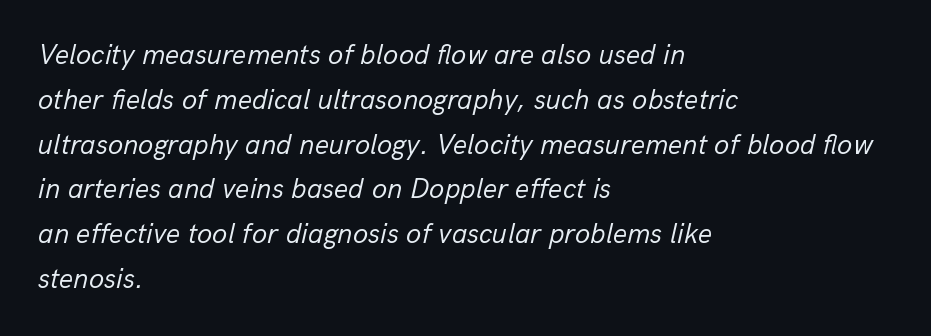
{"italic": "yes", "lean": "right", "slant_degrees": 13, "bold": "no", "weight": "regular", "width": "normal", "stroke_contrast": "low", "x_height": "medium", "monospaced": "no", "underline": "no", "align": "left", "line_spacing": "normal", "line_spacing_ratio": 1.6, "letter_spacing": "normal", "letter_spacing_em": 0.0, "glyph_px": 28}
